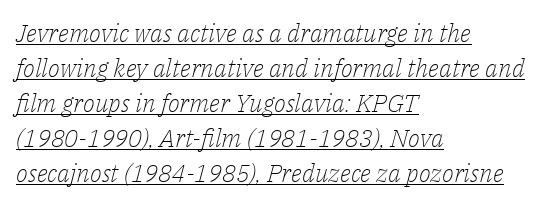
{"italic": "yes", "lean": "right", "slant_degrees": 14, "bold": "no", "underline": "yes", "align": "left", "line_spacing": "normal", "line_spacing_ratio": 1.4, "letter_spacing": "normal", "letter_spacing_em": 0.0, "glyph_px": 25}
